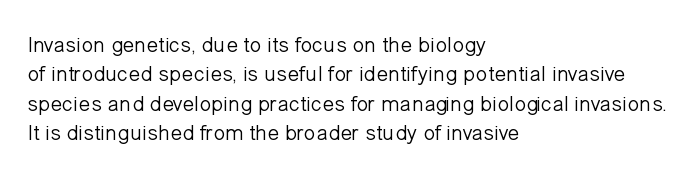
Q: Is the text bold? A: No.
Q: Is the text italic (slanted)? A: No, it is upright.
Q: Is the text underlined? A: No.
Q: How is the paragraph aligned? A: Left-aligned.
Q: Is the spacing between letters normal or unusually wide? A: Normal.
Q: Is the spacing between lines tight, normal or loose? A: Normal.
